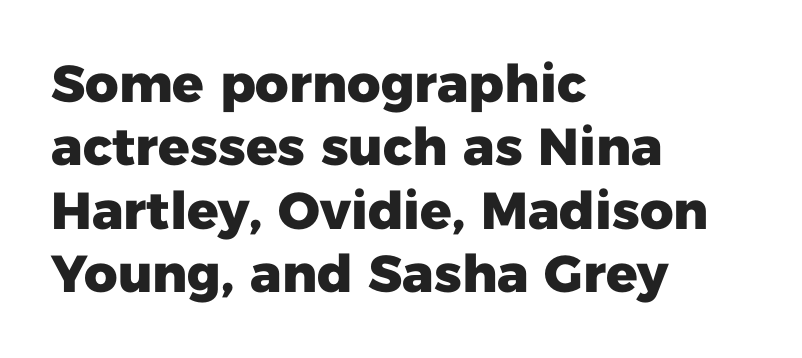
Q: Is the text bold? A: Yes.
Q: Is the text italic (slanted)? A: No, it is upright.
Q: Is the typeface a serif or a sans-serif typeface? A: Sans-serif.
Q: Is the text underlined? A: No.
Q: How is the paragraph aligned? A: Left-aligned.
Q: Is the spacing between letters normal or unusually wide? A: Normal.
Q: Width (condensed, normal, or wide)? A: Normal.
Q: Stroke contrast? A: Low.
Q: x-height? A: Medium.
Q: Monospaced? A: No.
